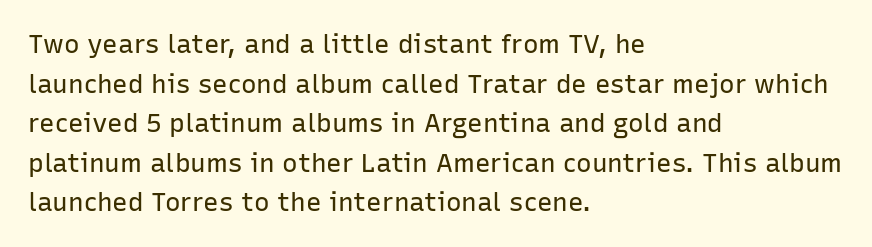
The image shows 26 px text type, upright; set left-aligned, normal line spacing (1.52x), normal letter spacing, not underlined.
